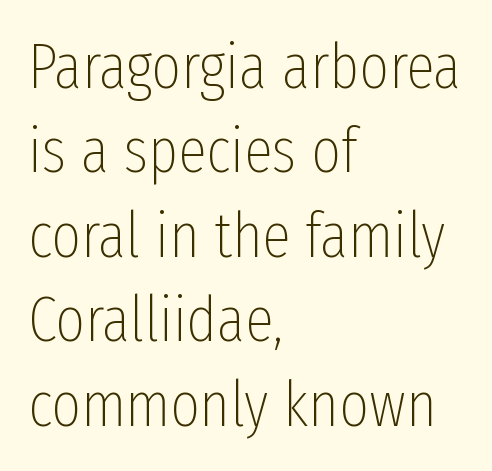
Q: Is the text bold? A: No.
Q: Is the text italic (slanted)? A: No, it is upright.
Q: Is the typeface a serif or a sans-serif typeface? A: Sans-serif.
Q: Is the text underlined? A: No.
Q: How is the paragraph aligned? A: Left-aligned.
Q: Is the spacing between letters normal or unusually wide? A: Normal.
Q: Is the spacing between lines tight, normal or loose? A: Normal.
Q: Width (condensed, normal, or wide)? A: Condensed.
Q: Stroke contrast? A: Low.
Q: x-height? A: Medium.
Q: Monospaced? A: No.
